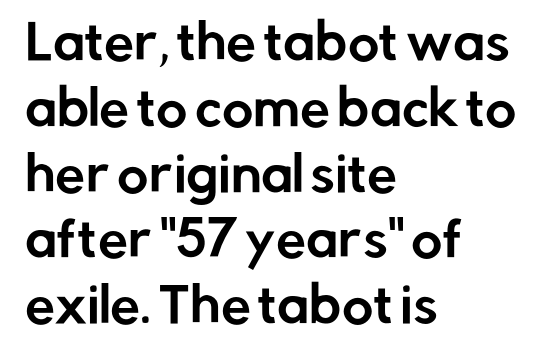
The image shows 48 px sans-serif type, upright; set left-aligned, normal line spacing (1.37x), normal letter spacing, not underlined; low stroke contrast and a medium x-height.
